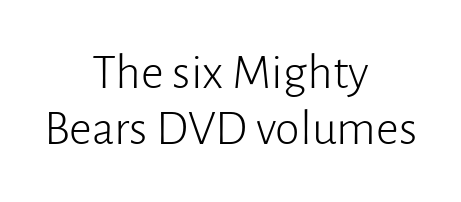
The image shows 50 px light sans-serif type, upright; set centered, tight line spacing (1.12x), normal letter spacing, not underlined; low stroke contrast and a medium x-height.
